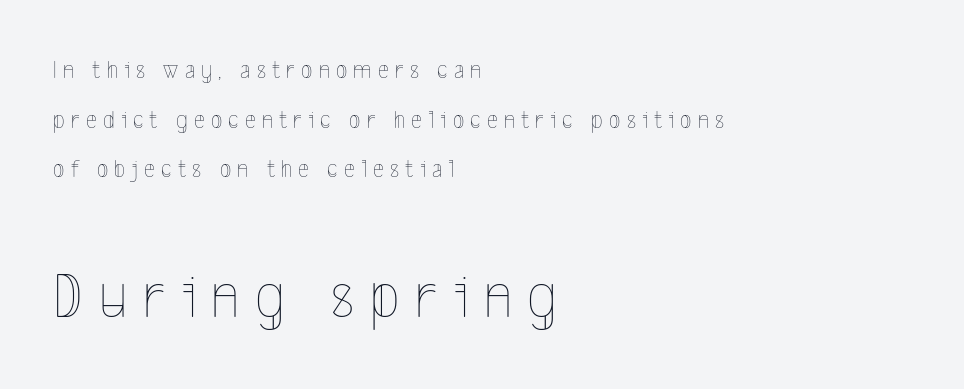
{"italic": "no", "bold": "no", "weight": "thin", "width": "condensed", "x_height": "medium", "monospaced": "no", "underline": "no", "align": "left", "line_spacing": "loose", "line_spacing_ratio": 1.91, "letter_spacing": "wide", "letter_spacing_em": 0.24, "larger_block": "second", "size_ratio": 2.54, "glyph_px": 66}
